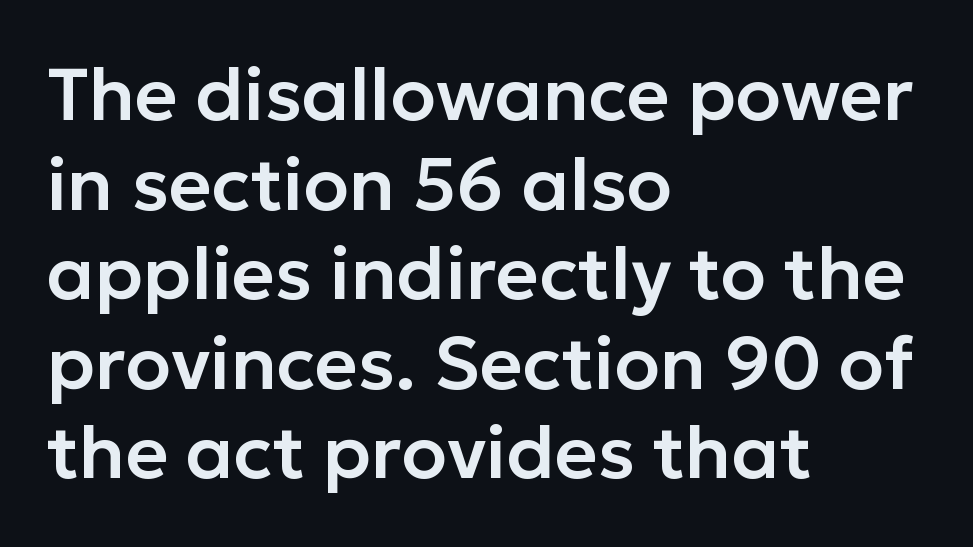
Q: Is the text italic (slanted)? A: No, it is upright.
Q: Is the typeface a serif or a sans-serif typeface? A: Sans-serif.
Q: Is the text underlined? A: No.
Q: How is the paragraph aligned? A: Left-aligned.
Q: Is the spacing between letters normal or unusually wide? A: Normal.
Q: Width (condensed, normal, or wide)? A: Normal.
Q: Stroke contrast? A: Low.
Q: x-height? A: Medium.
Q: Monospaced? A: No.
